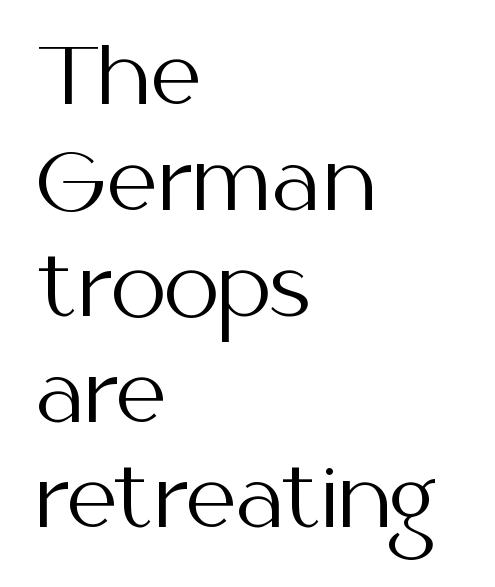
Interline gaps are of average width in this sample. Upright lettering throughout. A typesetter would call this proportional, since set widths differ per character. What kind of face is this? One without serifs — a sans. Lines of text with bare space underneath. Weight class: somewhere from thin through regular.
